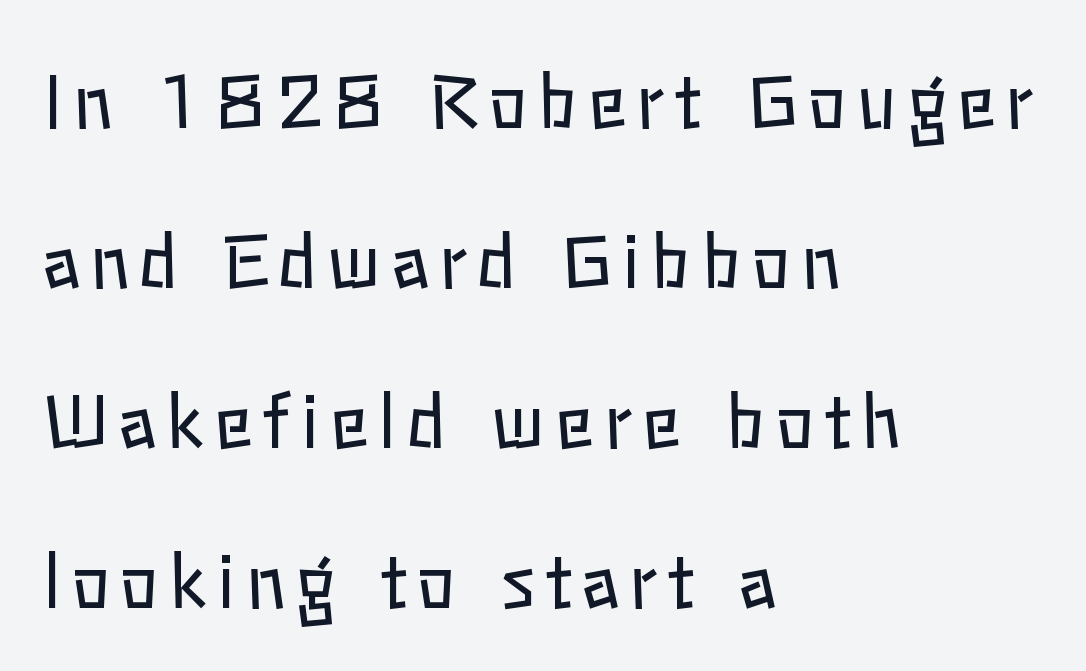
The image shows 72 px regular-weight type, upright; set left-aligned, loose line spacing (2.22x), not underlined; low stroke contrast and a medium x-height.
